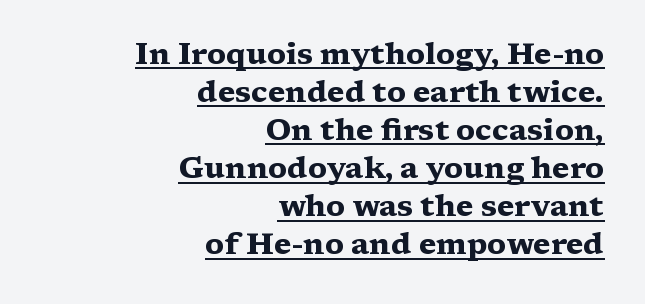
The image shows 30 px heavy, wide serif type, upright; set right-aligned, normal line spacing (1.27x), normal letter spacing, underlined; medium stroke contrast and a medium x-height.
